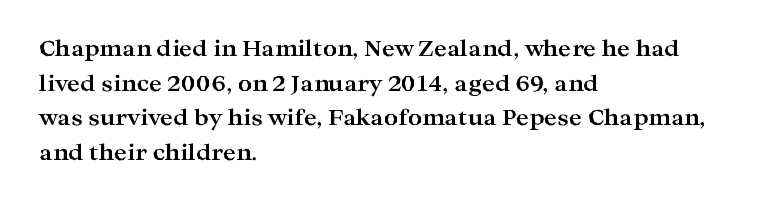
This sample uses an upright cut, with every glyph sitting square on the baseline. Whoever set this chose a conventional vertical rhythm. Students, note that the glyphs here touch the page at normal intervals. Strokes here are thick enough to call this a true bold.
